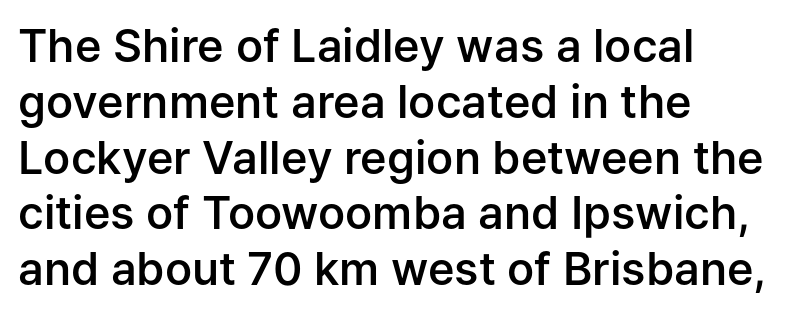
Q: Is the text bold? A: Semi-bold.
Q: Is the text italic (slanted)? A: No, it is upright.
Q: Is the typeface a serif or a sans-serif typeface? A: Sans-serif.
Q: Is the text underlined? A: No.
Q: How is the paragraph aligned? A: Left-aligned.
Q: Is the spacing between letters normal or unusually wide? A: Normal.
Q: Width (condensed, normal, or wide)? A: Normal.
Q: Stroke contrast? A: Low.
Q: x-height? A: Medium.
Q: Monospaced? A: No.
